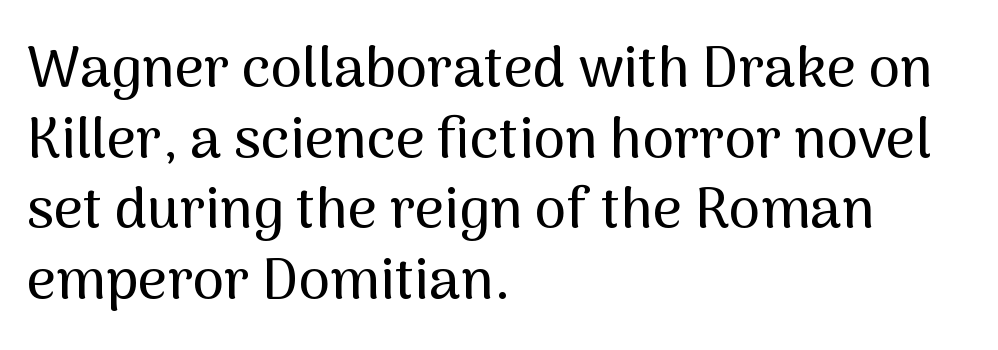
The image shows 57 px sans-serif type, upright; set left-aligned, line spacing 1.24x, normal letter spacing, not underlined; medium stroke contrast and a medium x-height.
